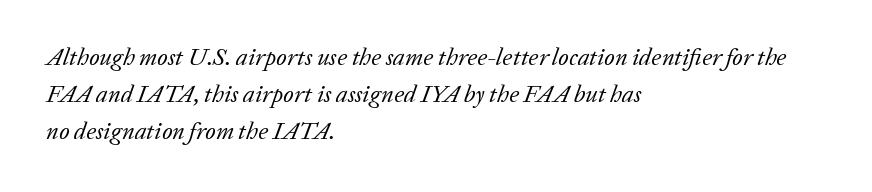
The image shows 24 px text type, italic (leaning right); set left-aligned, normal line spacing (1.55x), normal letter spacing, not underlined.
